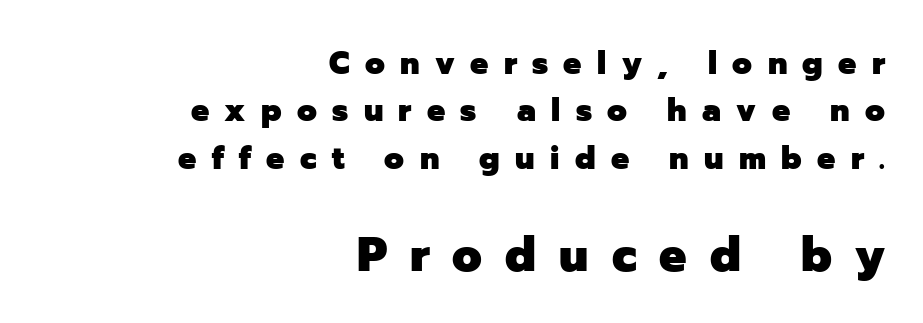
The image shows 48 px heavy sans-serif type, upright; set right-aligned, normal line spacing (1.48x), unusually wide letter spacing (+0.48 em), not underlined; the second (bottom) block is 1.5x larger; low stroke contrast and a medium x-height.
